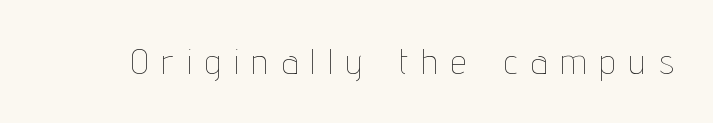
Each letter keeps its own natural width here, so spacing adapts to shape. Only glyphs here, with clear space below each row. These lines have a slow, spaced-out rhythm from letter to letter. The weight tops out at a normal text grade.
